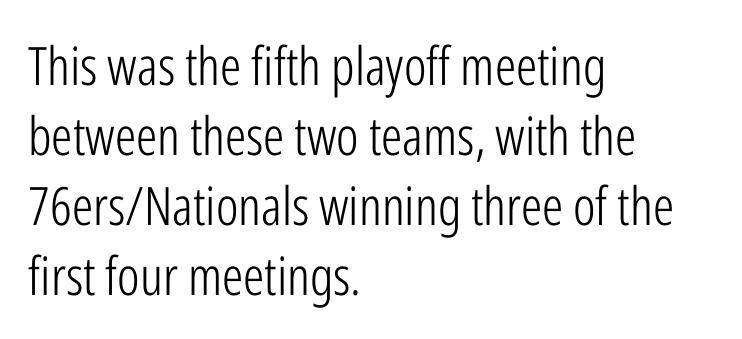
The image shows 53 px light, condensed sans-serif type, upright; set left-aligned, normal line spacing (1.32x), normal letter spacing, not underlined; low stroke contrast and a medium x-height.
